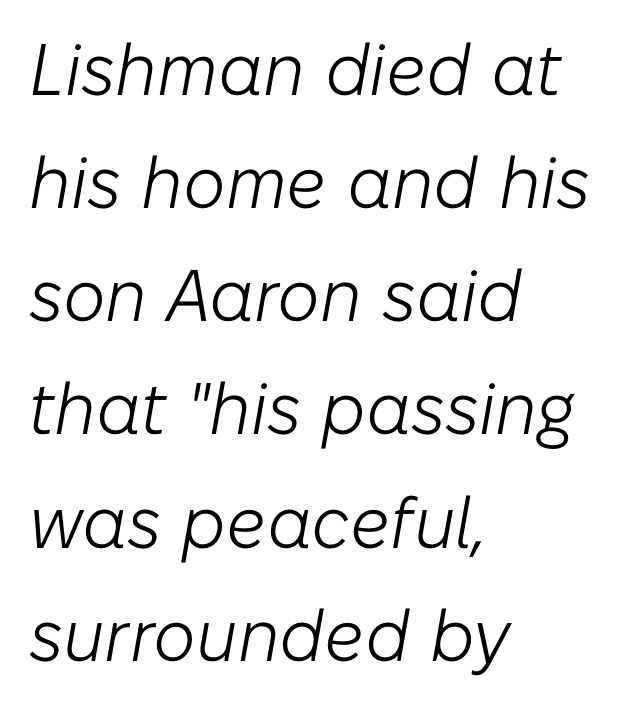
The image shows 73 px light type, italic (leaning right); set left-aligned, normal line spacing (1.55x), normal letter spacing, not underlined; low stroke contrast and a medium x-height.
